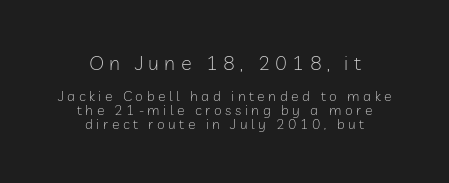
A quiet, ordinary-to-light weight characterises the typeface. Ascenders rise straight up at ninety degrees. The text block is weighted toward neither margin, spreading evenly from the middle. The area under the type is left untouched. The rendering shrinks the type as you move from the upper chunk to the lower.
